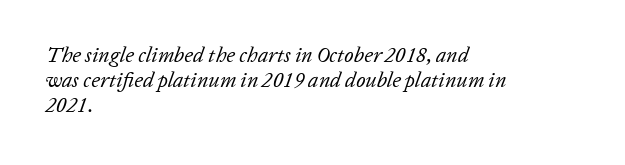
The paragraph has a hard left edge and a soft right edge. Observe the lean: these are italic letterforms. The typeface has the unassuming heft of standard copy or less. Glyph-to-glyph distance matches everyday printed text. Decoration check: the copy has no underline.
